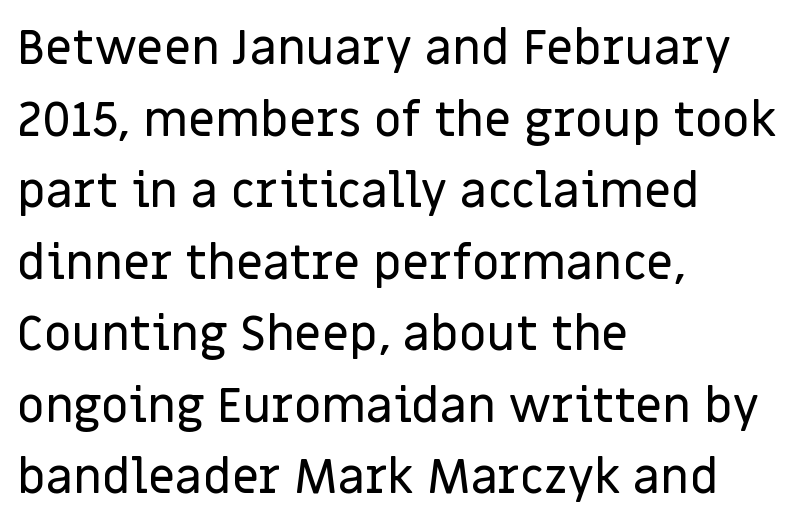
The image shows 48 px sans-serif type, upright; set left-aligned, normal line spacing (1.49x), normal letter spacing, not underlined; low stroke contrast and a large x-height.
